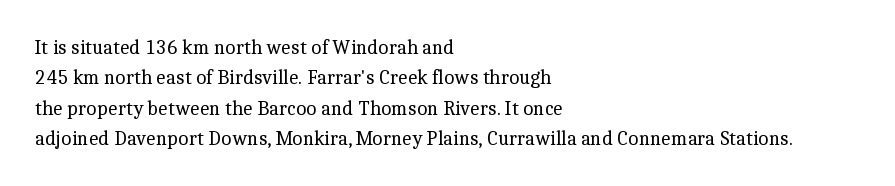
Q: Is the text bold? A: No.
Q: Is the text italic (slanted)? A: No, it is upright.
Q: Is the text underlined? A: No.
Q: How is the paragraph aligned? A: Left-aligned.
Q: Is the spacing between letters normal or unusually wide? A: Normal.
Q: Is the spacing between lines tight, normal or loose? A: Normal.
